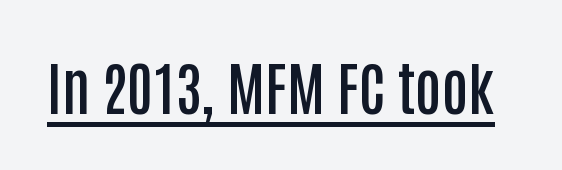
The rendering keeps characters at their native spacing. Each glyph is drawn with semibold strokes, heavier than normal yet not fully bold. The face used here is a sans, in the tradition of grotesques and geometrics. These characters rest on top of a visible drawn line. You could not count columns in this text — the font is proportionally spaced. Ascenders rise straight up at ninety degrees.
